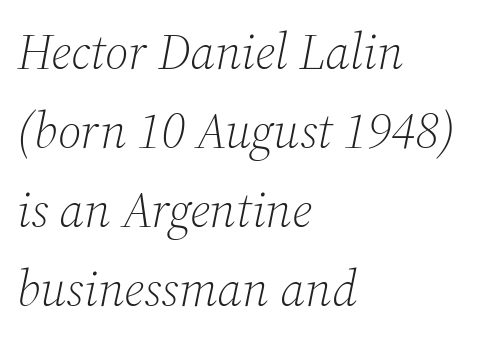
Letters rest on an invisible, unmarked baseline. Teacher's note: observe the even left margin — that is flush-left alignment. This sample has the flowing, uneven cadence of proportional lettering. Notice how the stems are inclined rather than vertical — that's the hallmark of italics. Stem width sits at or under what a default text font uses.
